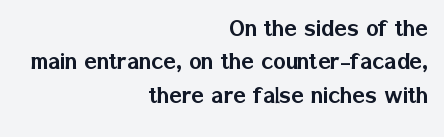
Q: Is the text italic (slanted)? A: No, it is upright.
Q: Is the text underlined? A: No.
Q: How is the paragraph aligned? A: Right-aligned.
Q: Is the spacing between letters normal or unusually wide? A: Normal.
Q: Is the spacing between lines tight, normal or loose? A: Normal.
